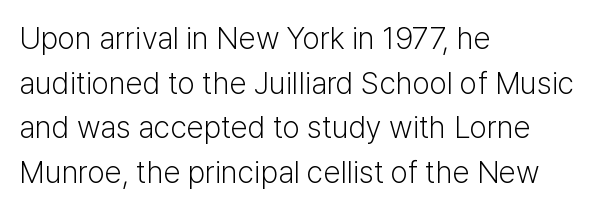
The image shows 31 px light sans-serif type, upright; set left-aligned, normal line spacing (1.44x), normal letter spacing, not underlined; low stroke contrast and a medium x-height.
